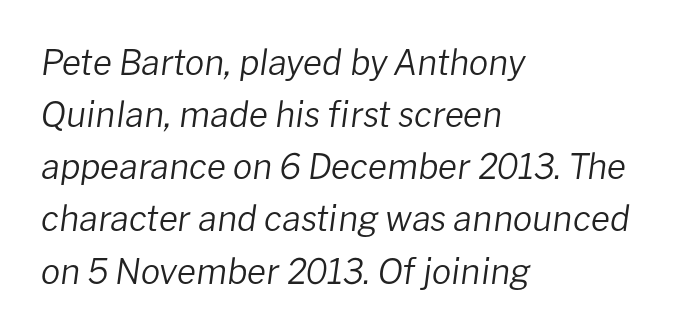
A typesetter would call this zero additional tracking. If you drew a ruler down the left edge, every line would touch it. The characters are drawn with everyday or finer stroke widths. Line spacing here is normal.
